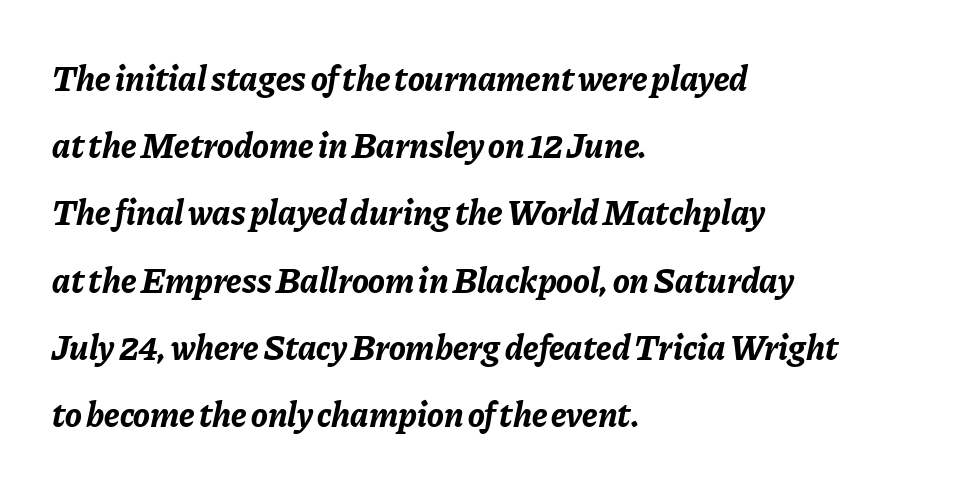
Q: Is the text bold? A: Yes.
Q: Is the text italic (slanted)? A: Yes, it leans right by about 11 degrees.
Q: Is the text underlined? A: No.
Q: How is the paragraph aligned? A: Left-aligned.
Q: Is the spacing between letters normal or unusually wide? A: Normal.
Q: Is the spacing between lines tight, normal or loose? A: Loose.
Q: Width (condensed, normal, or wide)? A: Normal.
Q: Stroke contrast? A: Low.
Q: x-height? A: Medium.
Q: Monospaced? A: No.
